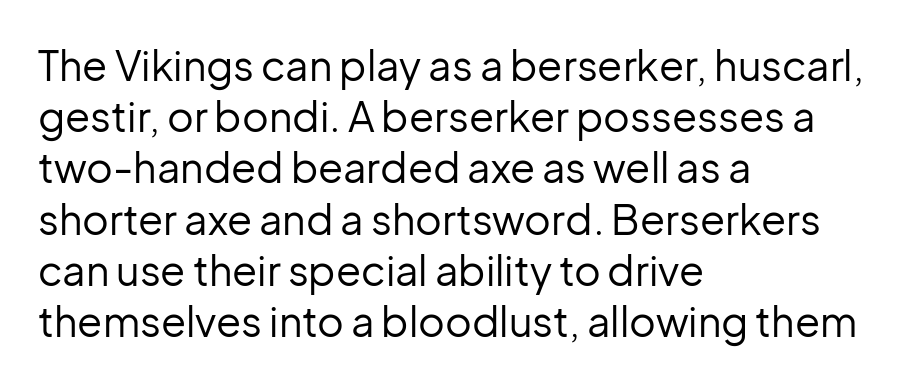
{"serif": "no", "italic": "no", "bold": "no", "weight": "regular", "width": "normal", "stroke_contrast": "low", "x_height": "medium", "monospaced": "no", "underline": "no", "align": "left", "line_spacing": "normal", "line_spacing_ratio": 1.25, "letter_spacing": "normal", "letter_spacing_em": 0.0, "glyph_px": 41}
